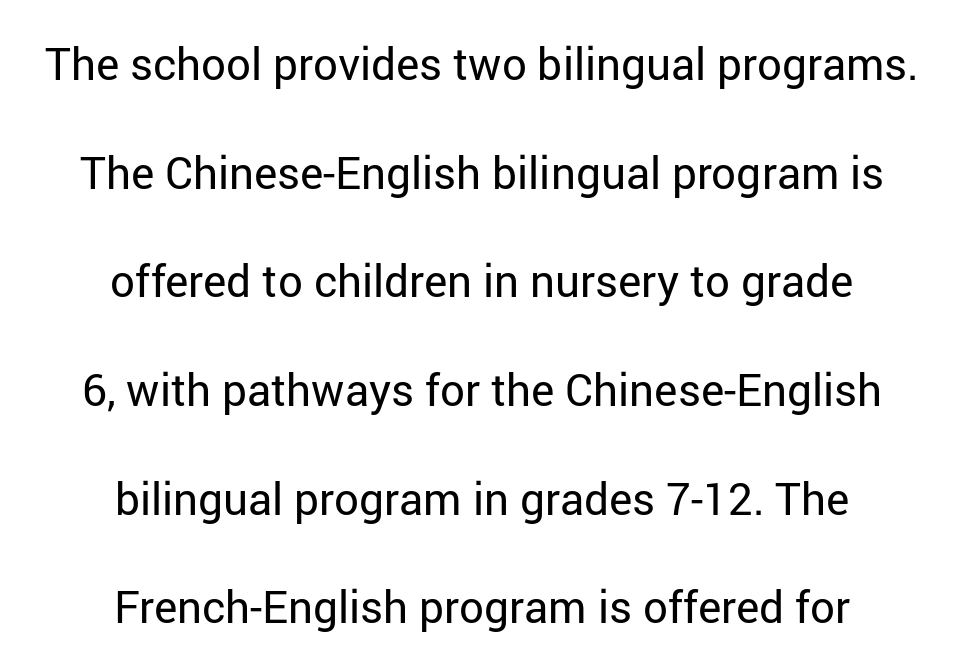
The vertical gap from one line to the next is large. The type is set solid horizontally, with unmodified tracking. The lettering holds an erect, upright posture throughout. Check under the words: just untouched page. Both edges are ragged and mirror each other, which tells us the setting is centered. This reads as an unemphasized weight, regular at the heaviest.
